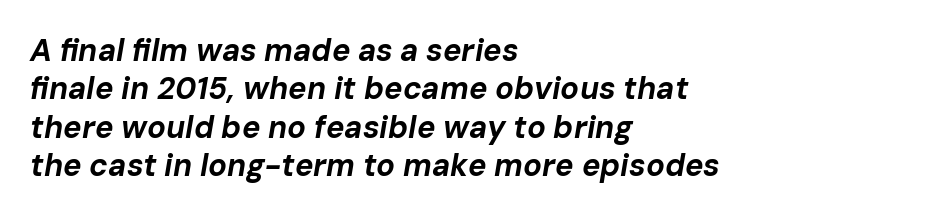
The image shows 31 px bold type, italic (leaning right); set left-aligned, line spacing 1.24x, normal letter spacing, not underlined; low stroke contrast and a medium x-height.
